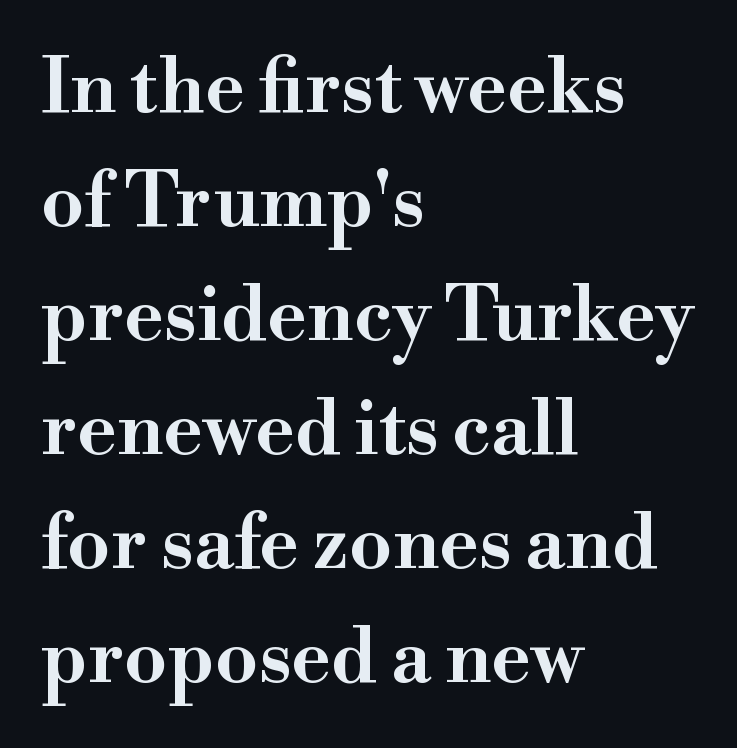
Q: Is the text italic (slanted)? A: No, it is upright.
Q: Is the typeface a serif or a sans-serif typeface? A: Serif.
Q: Is the text underlined? A: No.
Q: How is the paragraph aligned? A: Left-aligned.
Q: Is the spacing between letters normal or unusually wide? A: Normal.
Q: Is the spacing between lines tight, normal or loose? A: Normal.
Q: Width (condensed, normal, or wide)? A: Wide.
Q: Stroke contrast? A: High.
Q: x-height? A: Small.
Q: Monospaced? A: No.
